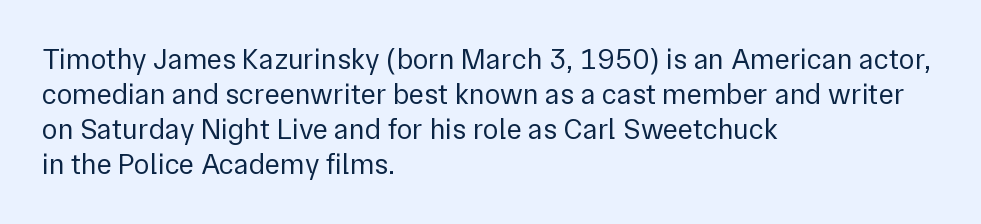
Q: Is the text bold? A: No.
Q: Is the text italic (slanted)? A: No, it is upright.
Q: Is the typeface a serif or a sans-serif typeface? A: Sans-serif.
Q: Is the text underlined? A: No.
Q: How is the paragraph aligned? A: Left-aligned.
Q: Is the spacing between letters normal or unusually wide? A: Normal.
Q: Width (condensed, normal, or wide)? A: Normal.
Q: Stroke contrast? A: Low.
Q: x-height? A: Medium.
Q: Monospaced? A: No.
